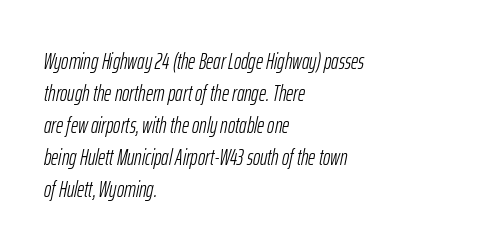
What stands out about the letter spacing? Nothing — it is the standard amount. The font's italic variant was chosen for this text. Each stroke keeps to a modest, everyday thickness or less. The rows are spaced the way most documents space them.
